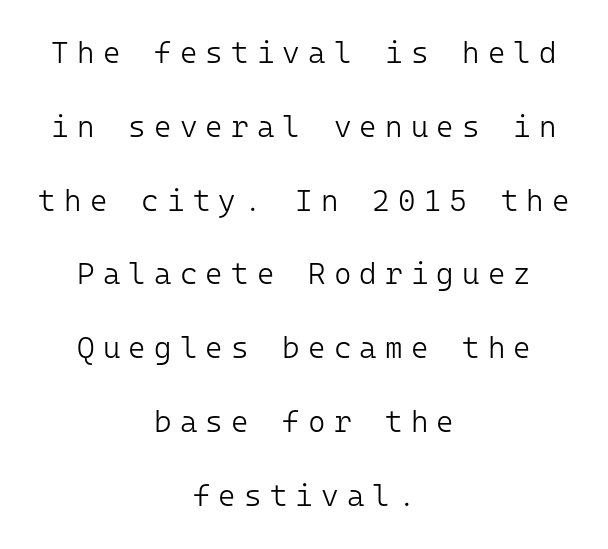
The image shows 30 px light sans-serif type, upright, monospaced; set centered, loose line spacing (2.46x), unusually wide letter spacing (+0.27 em), not underlined; low stroke contrast and a medium x-height.
